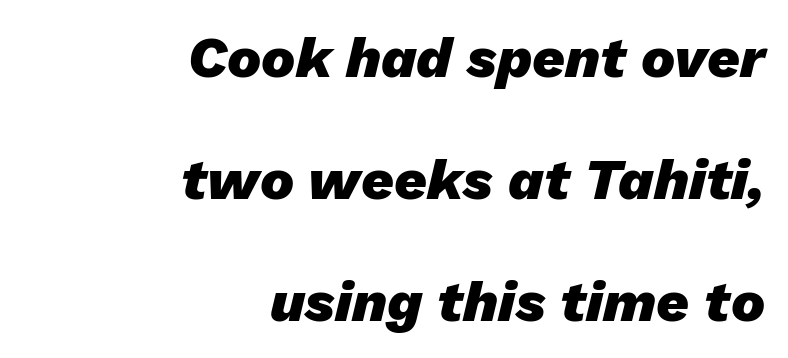
Q: Is the text bold? A: Yes.
Q: Is the text italic (slanted)? A: Yes, it leans right by about 13 degrees.
Q: Is the text underlined? A: No.
Q: How is the paragraph aligned? A: Right-aligned.
Q: Is the spacing between letters normal or unusually wide? A: Normal.
Q: Is the spacing between lines tight, normal or loose? A: Loose.
Q: Width (condensed, normal, or wide)? A: Normal.
Q: Stroke contrast? A: Low.
Q: x-height? A: Medium.
Q: Monospaced? A: No.
